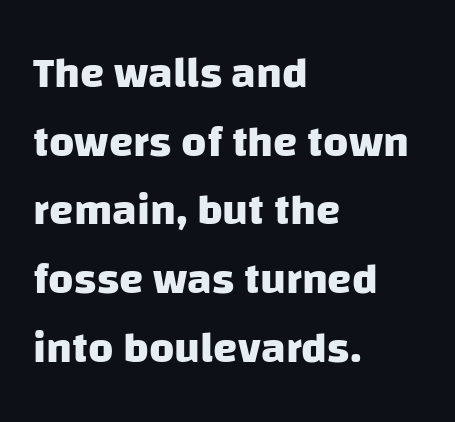
Q: Is the text bold? A: Yes.
Q: Is the typeface a serif or a sans-serif typeface? A: Sans-serif.
Q: Is the text underlined? A: No.
Q: How is the paragraph aligned? A: Left-aligned.
Q: Is the spacing between letters normal or unusually wide? A: Normal.
Q: Is the spacing between lines tight, normal or loose? A: Normal.
Q: Width (condensed, normal, or wide)? A: Normal.
Q: Stroke contrast? A: Low.
Q: x-height? A: Large.
Q: Monospaced? A: No.
